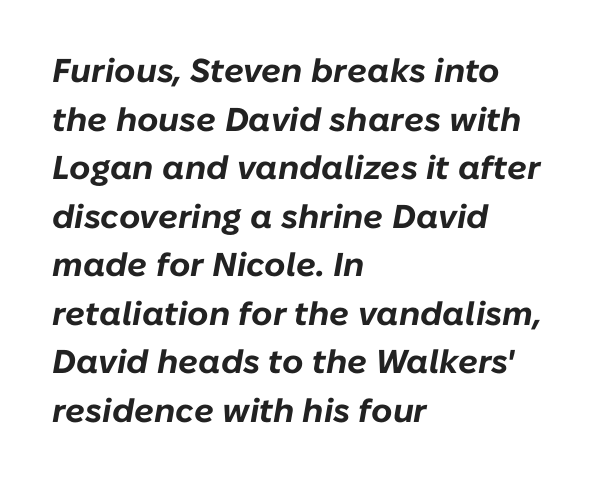
The space beneath each line is pristine and unruled. Vertically, the passage feels balanced, rows spaced as you'd expect. The strokes are fattened all the way to bold. The type is set solid horizontally, with unmodified tracking. This sample has the flowing, uneven cadence of proportional lettering.
